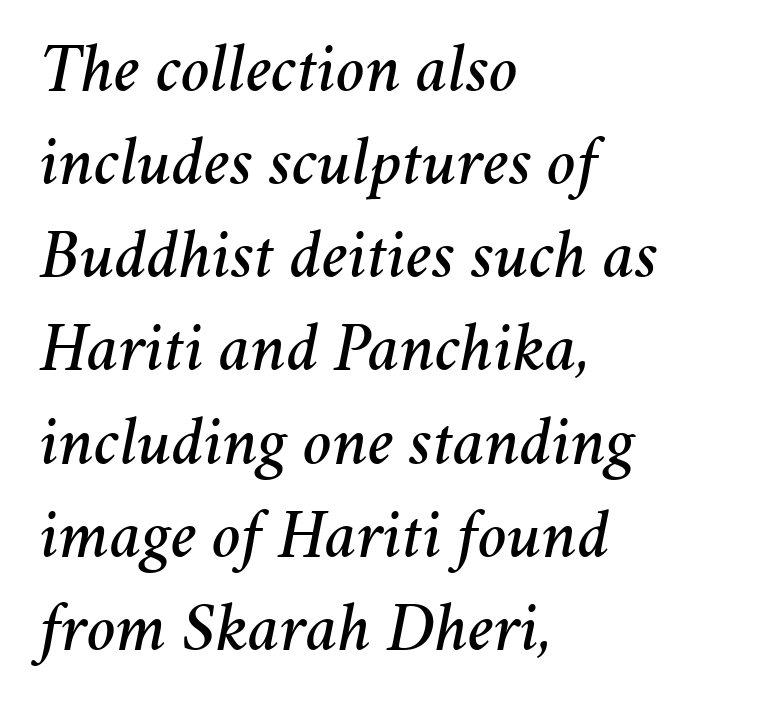
The image shows 69 px text type, italic (leaning right); set left-aligned, normal line spacing (1.35x), normal letter spacing, not underlined; medium stroke contrast and a medium x-height.
